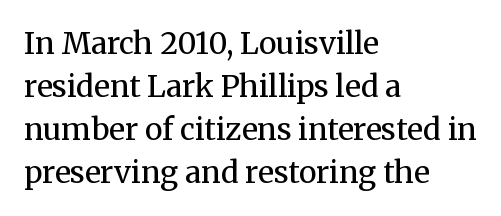
Q: Is the text bold? A: No.
Q: Is the text italic (slanted)? A: No, it is upright.
Q: Is the typeface a serif or a sans-serif typeface? A: Serif.
Q: Is the text underlined? A: No.
Q: How is the paragraph aligned? A: Left-aligned.
Q: Is the spacing between letters normal or unusually wide? A: Normal.
Q: Is the spacing between lines tight, normal or loose? A: Normal.
Q: Width (condensed, normal, or wide)? A: Normal.
Q: Stroke contrast? A: Medium.
Q: x-height? A: Medium.
Q: Monospaced? A: No.
